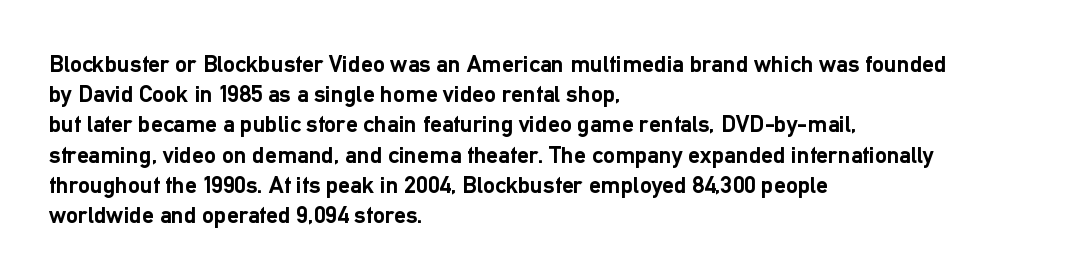
The image shows 24 px bold type, upright; set left-aligned, normal line spacing (1.26x), normal letter spacing, not underlined.
